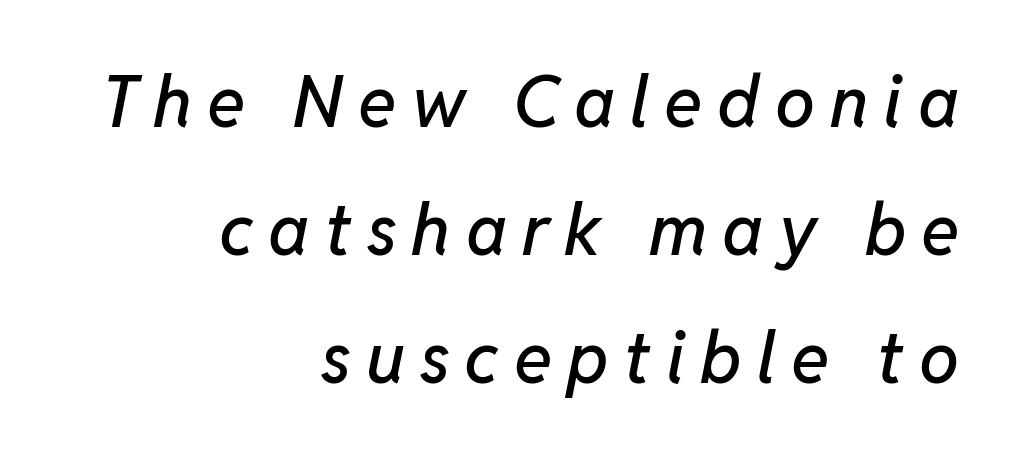
Q: Is the text italic (slanted)? A: Yes, it leans right by about 11 degrees.
Q: Is the text underlined? A: No.
Q: How is the paragraph aligned? A: Right-aligned.
Q: Is the spacing between letters normal or unusually wide? A: Unusually wide.
Q: Width (condensed, normal, or wide)? A: Normal.
Q: Stroke contrast? A: Low.
Q: x-height? A: Medium.
Q: Monospaced? A: No.
